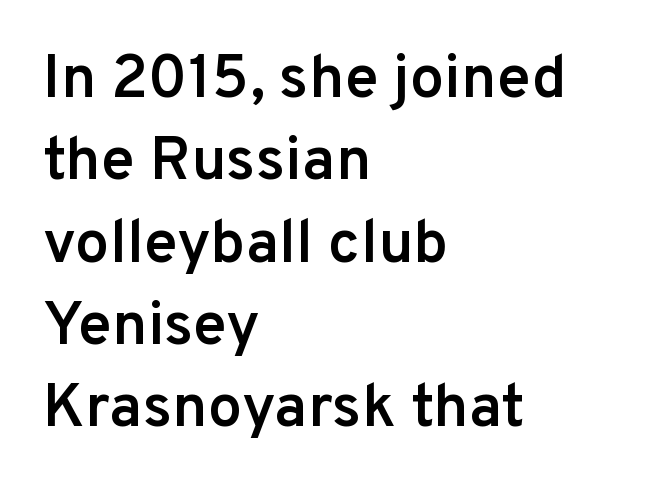
The image shows 61 px semibold sans-serif type, upright; set left-aligned, normal line spacing (1.35x), normal letter spacing, not underlined; low stroke contrast and a medium x-height.
